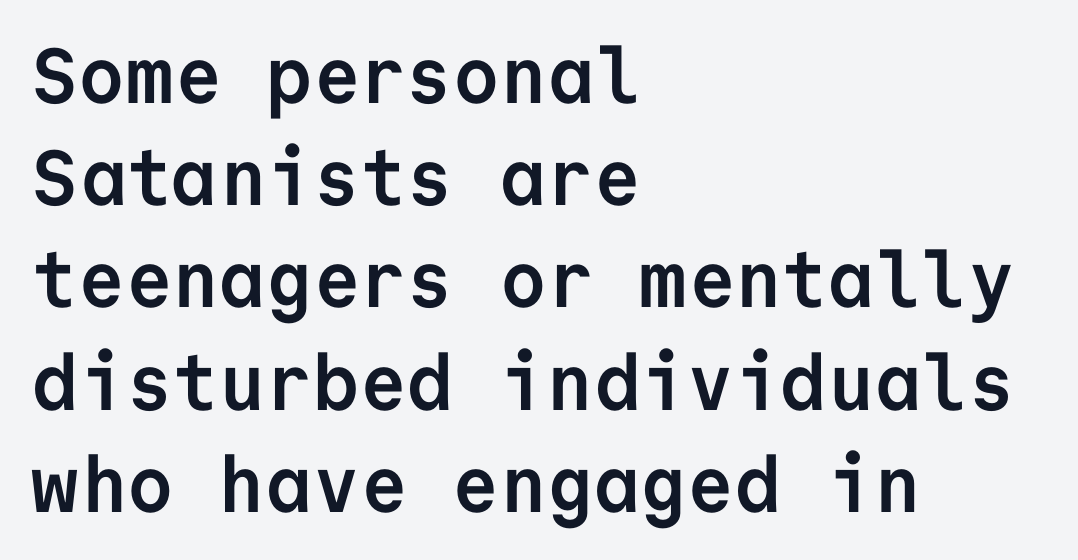
{"serif": "no", "italic": "no", "bold": "yes", "weight": "semibold", "width": "normal", "stroke_contrast": "low", "x_height": "medium", "monospaced": "yes", "underline": "no", "align": "left", "line_spacing": "normal", "line_spacing_ratio": 1.31, "letter_spacing": "normal", "letter_spacing_em": 0.0, "glyph_px": 78}
